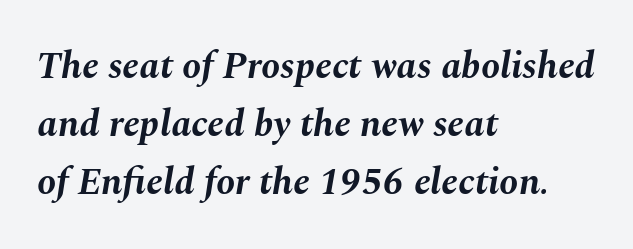
The letters advance in unequal steps, a hallmark of proportional type. The whole block is typeset with a tilt. What weight is shown? A full bold with thick strokes. How are the letters spaced? Ordinarily, with no added tracking. Each row of text sits above clean, open space.
